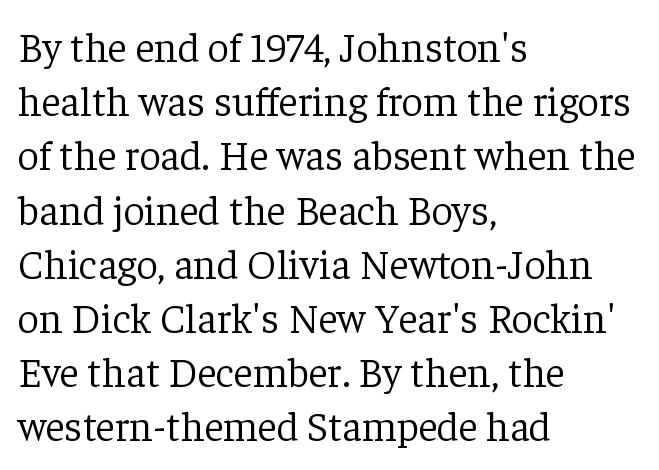
The image shows 42 px light serif type, upright; set left-aligned, normal line spacing (1.29x), normal letter spacing, not underlined; low stroke contrast and a medium x-height.
